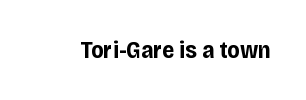
Q: Is the text bold? A: Yes.
Q: Is the text italic (slanted)? A: No, it is upright.
Q: Is the text underlined? A: No.
Q: Is the spacing between letters normal or unusually wide? A: Normal.
